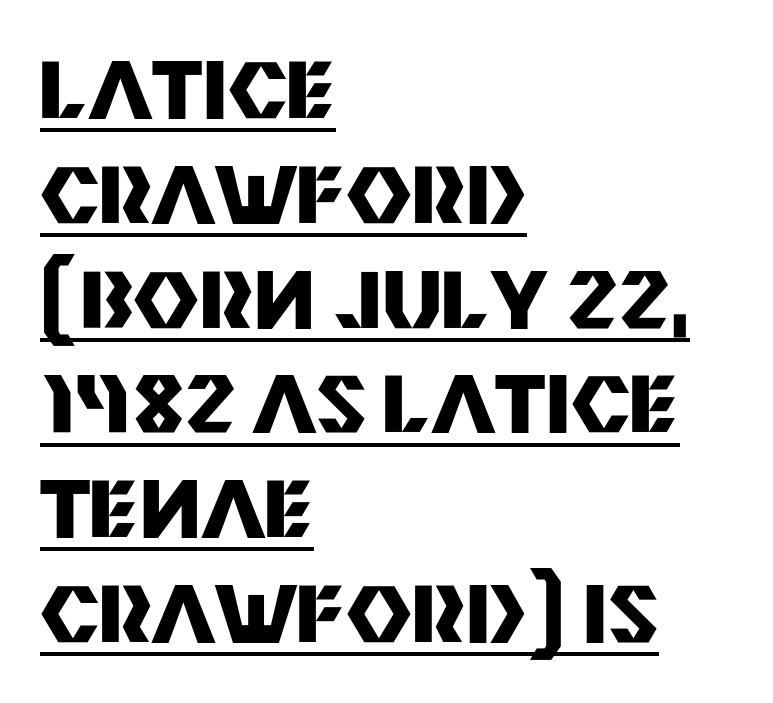
The image shows 80 px heavy sans-serif type, upright; set left-aligned, normal line spacing (1.31x), normal letter spacing, underlined; medium stroke contrast and a large x-height.
